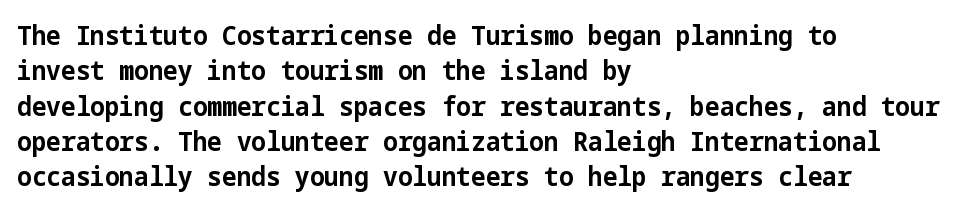
The image shows 26 px bold type, upright; set left-aligned, normal line spacing (1.36x), normal letter spacing, not underlined.
